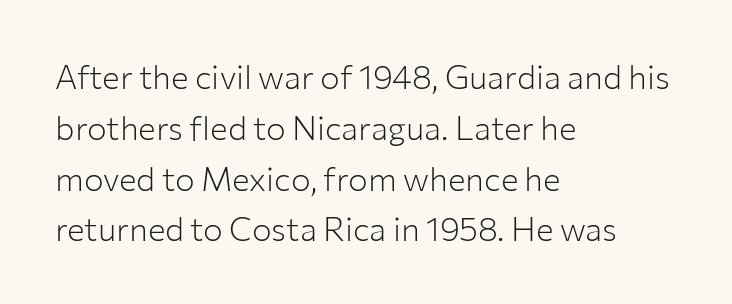
{"serif": "no", "italic": "no", "bold": "no", "weight": "light", "width": "normal", "stroke_contrast": "low", "x_height": "medium", "monospaced": "no", "underline": "no", "align": "left", "line_spacing": "normal", "line_spacing_ratio": 1.54, "letter_spacing": "normal", "letter_spacing_em": 0.0, "glyph_px": 33}
